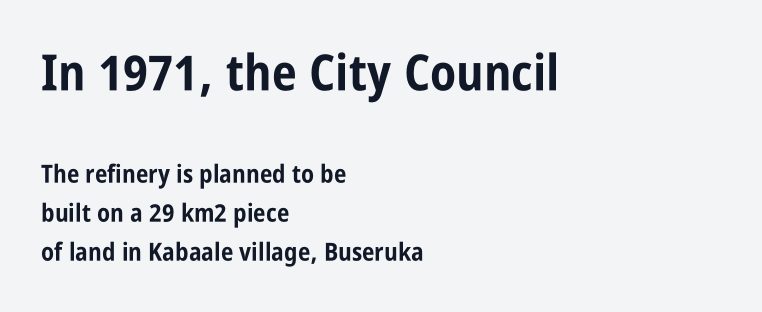
The image shows 50 px bold, condensed sans-serif type, upright; set left-aligned, normal line spacing (1.55x), normal letter spacing, not underlined; the first (top) block is 2.0x larger; low stroke contrast and a large x-height.
